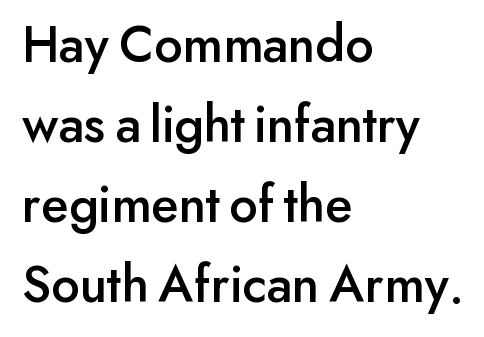
The image shows 54 px sans-serif type, upright; set left-aligned, normal line spacing (1.48x), normal letter spacing, not underlined; low stroke contrast and a small x-height.
